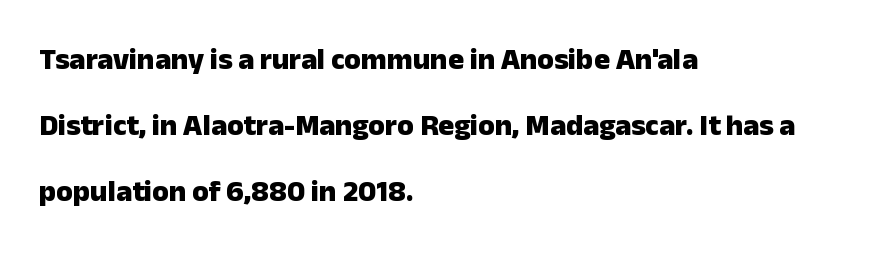
Q: Is the text bold? A: Yes.
Q: Is the text italic (slanted)? A: No, it is upright.
Q: Is the typeface a serif or a sans-serif typeface? A: Sans-serif.
Q: Is the text underlined? A: No.
Q: How is the paragraph aligned? A: Left-aligned.
Q: Is the spacing between letters normal or unusually wide? A: Normal.
Q: Is the spacing between lines tight, normal or loose? A: Loose.
Q: Width (condensed, normal, or wide)? A: Normal.
Q: Stroke contrast? A: Low.
Q: x-height? A: Medium.
Q: Monospaced? A: No.
